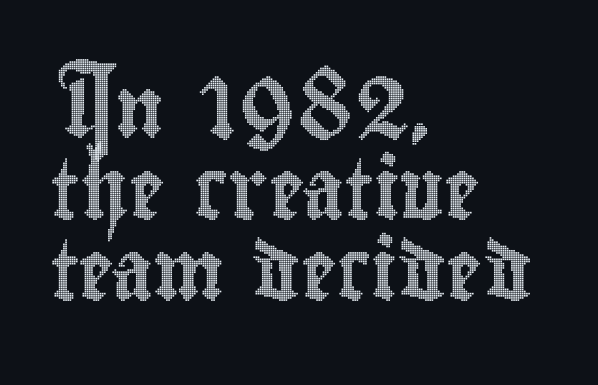
The image shows 60 px condensed type, upright; set left-aligned, normal line spacing (1.36x), normal letter spacing, not underlined; a small x-height.
